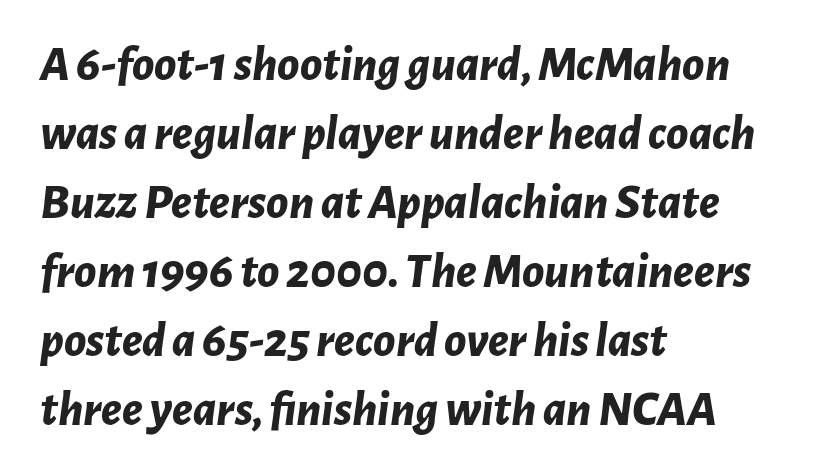
Q: Is the text bold? A: Yes.
Q: Is the text italic (slanted)? A: Yes, it leans right by about 7 degrees.
Q: Is the text underlined? A: No.
Q: How is the paragraph aligned? A: Left-aligned.
Q: Is the spacing between letters normal or unusually wide? A: Normal.
Q: Is the spacing between lines tight, normal or loose? A: Normal.
Q: Width (condensed, normal, or wide)? A: Normal.
Q: Stroke contrast? A: Low.
Q: x-height? A: Medium.
Q: Monospaced? A: No.
